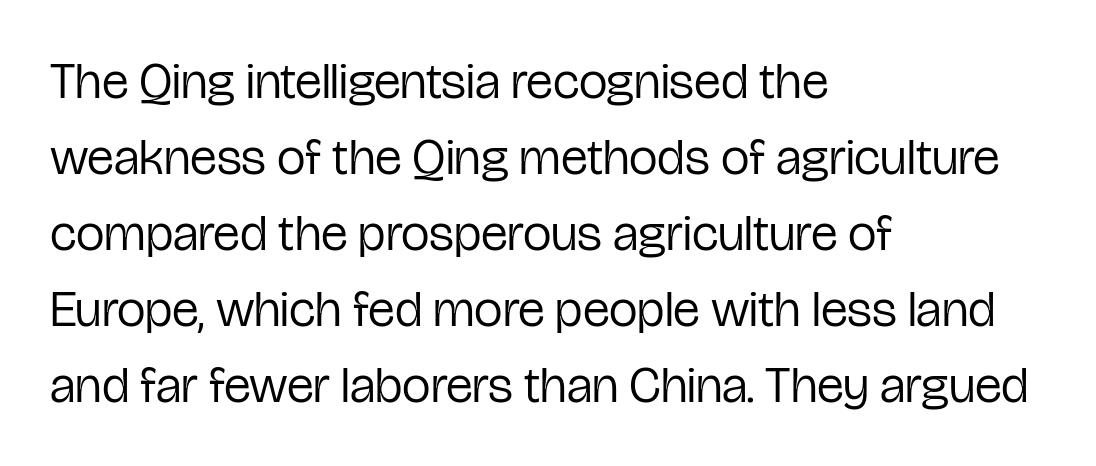
{"serif": "no", "italic": "no", "bold": "no", "weight": "regular", "width": "condensed", "stroke_contrast": "low", "x_height": "medium", "monospaced": "no", "underline": "no", "align": "left", "line_spacing": "normal", "line_spacing_ratio": 1.49, "letter_spacing": "normal", "letter_spacing_em": 0.0, "glyph_px": 51}
